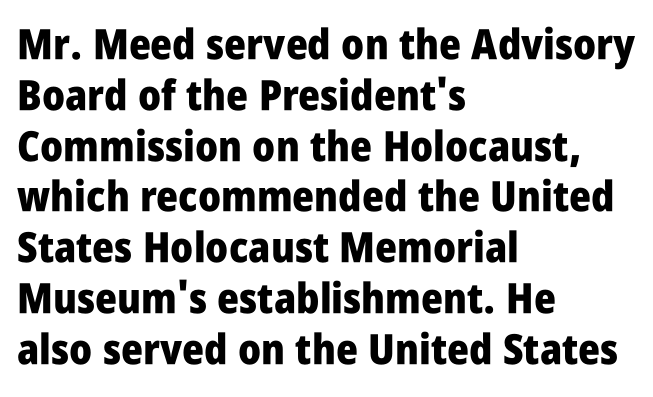
Honestly, the letter spacing is just normal — you wouldn't notice it. As a designer I'd log this as weight 700, bold. The typography opts for an upright posture over an oblique one. The letters advance in unequal steps, a hallmark of proportional type.
